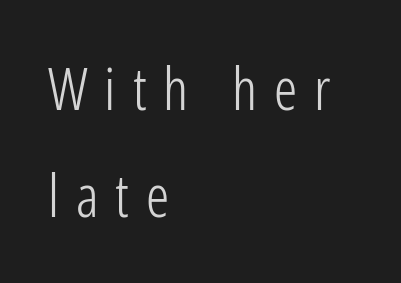
{"serif": "no", "italic": "no", "bold": "no", "weight": "light", "width": "condensed", "stroke_contrast": "low", "x_height": "medium", "monospaced": "no", "underline": "no", "align": "left", "line_spacing_ratio": 1.85, "letter_spacing": "wide", "letter_spacing_em": 0.29, "glyph_px": 58}
